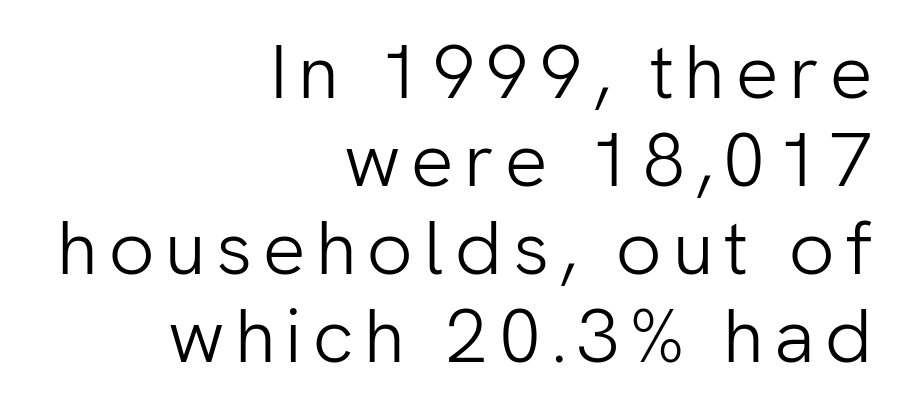
The axis of the letterforms is exactly vertical. A bare baseline throughout the passage. The rendering uses natural spacing where letterforms have individual widths. Every row of glyphs terminates at an identical x-position on the right.
